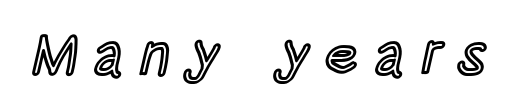
Q: Is the text italic (slanted)? A: Yes.
Q: Is the text underlined? A: No.
Q: Is the spacing between letters normal or unusually wide? A: Unusually wide.
Q: Width (condensed, normal, or wide)? A: Condensed.
Q: x-height? A: Large.
Q: Monospaced? A: No.
